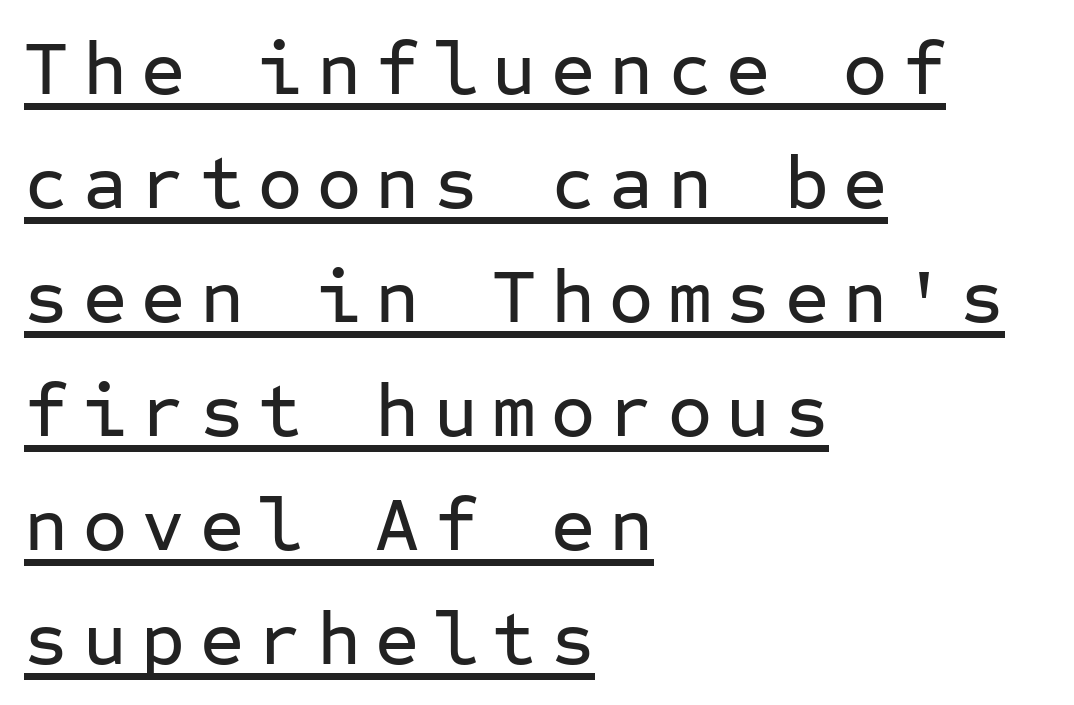
Q: Is the text italic (slanted)? A: No, it is upright.
Q: Is the typeface a serif or a sans-serif typeface? A: Sans-serif.
Q: Is the text underlined? A: Yes.
Q: How is the paragraph aligned? A: Left-aligned.
Q: Is the spacing between lines tight, normal or loose? A: Normal.
Q: Width (condensed, normal, or wide)? A: Normal.
Q: Stroke contrast? A: Low.
Q: x-height? A: Medium.
Q: Monospaced? A: Yes.
